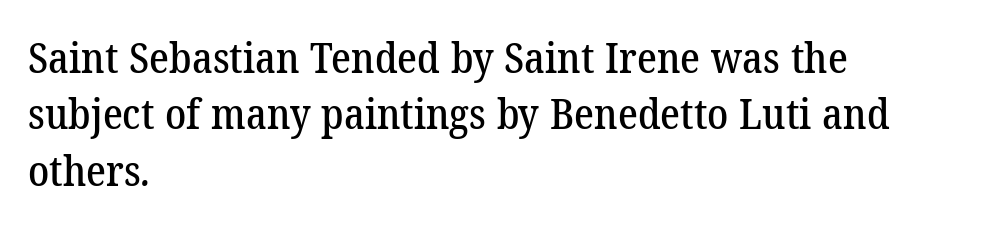
The image shows 42 px serif type; set left-aligned, normal line spacing (1.34x), normal letter spacing, not underlined; low stroke contrast and a medium x-height.
